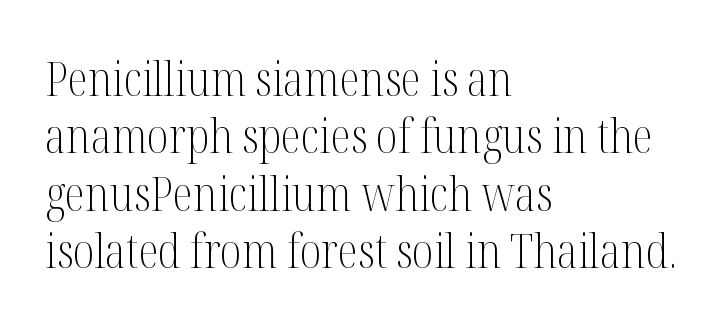
Q: Is the text bold? A: No.
Q: Is the text italic (slanted)? A: No, it is upright.
Q: Is the typeface a serif or a sans-serif typeface? A: Serif.
Q: Is the text underlined? A: No.
Q: How is the paragraph aligned? A: Left-aligned.
Q: Is the spacing between letters normal or unusually wide? A: Normal.
Q: Width (condensed, normal, or wide)? A: Condensed.
Q: Stroke contrast? A: Medium.
Q: x-height? A: Medium.
Q: Monospaced? A: No.
